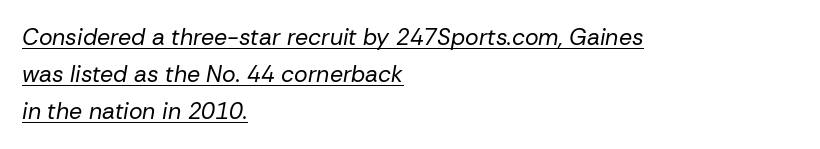
Q: Is the text bold? A: No.
Q: Is the text italic (slanted)? A: Yes, it leans right by about 10 degrees.
Q: Is the text underlined? A: Yes.
Q: How is the paragraph aligned? A: Left-aligned.
Q: Is the spacing between letters normal or unusually wide? A: Normal.
Q: Is the spacing between lines tight, normal or loose? A: Normal.
